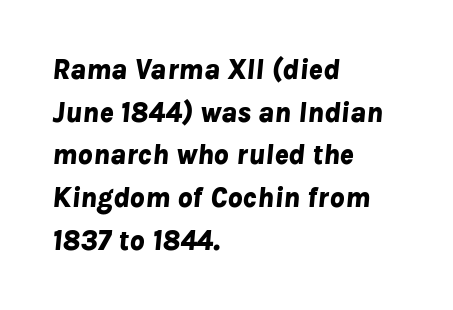
Line starts are locked; line ends wander. Slanted lettering throughout. As a designer I'd log this as weight 700, bold. Leading: standard.
